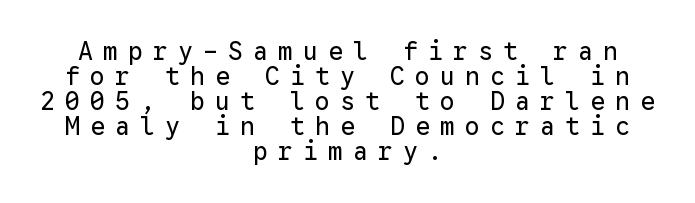
{"italic": "no", "bold": "no", "underline": "no", "align": "center", "line_spacing": "tight", "line_spacing_ratio": 1.0, "letter_spacing": "wide", "letter_spacing_em": 0.4, "glyph_px": 25}
